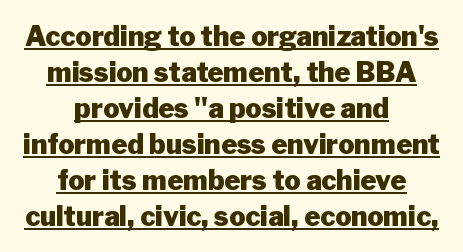
Q: Is the text bold? A: Yes.
Q: Is the text italic (slanted)? A: No, it is upright.
Q: Is the text underlined? A: Yes.
Q: How is the paragraph aligned? A: Centered.
Q: Is the spacing between letters normal or unusually wide? A: Normal.
Q: Is the spacing between lines tight, normal or loose? A: Normal.
